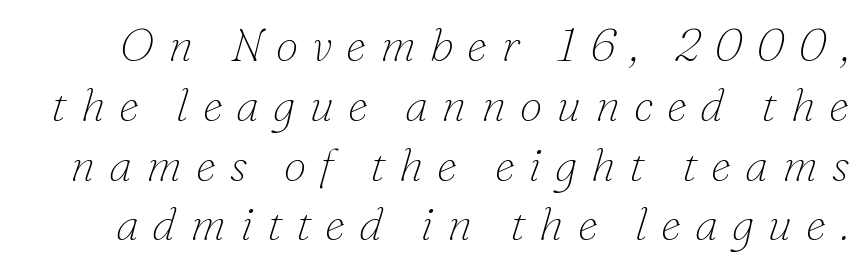
The image shows 46 px thin serif type, italic (leaning right); set normal line spacing (1.3x), unusually wide letter spacing (+0.3 em), not underlined; low stroke contrast and a small x-height.
